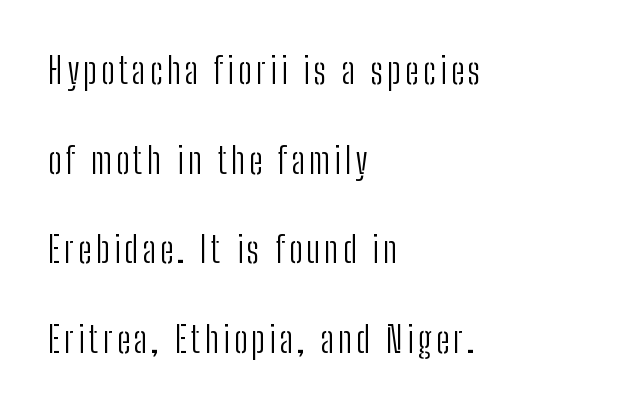
{"serif": "no", "italic": "no", "bold": "no", "weight": "light", "width": "condensed", "stroke_contrast": "low", "x_height": "medium", "monospaced": "no", "underline": "no", "align": "left", "line_spacing": "loose", "line_spacing_ratio": 2.49, "glyph_px": 36}
